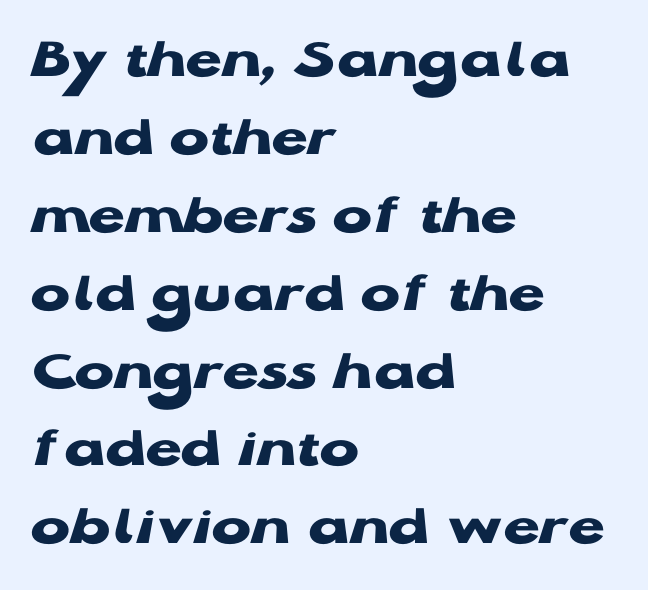
The characters look thick and weighty, a clear bold. Only glyphs here, with clear space below each row. This sample uses plain, unmodified letter spacing. I'd call this a sans setting — the letters go barefoot. In CSS terms this would be text-align: left. Does the lettering tilt? It doesn't — this is upright.
